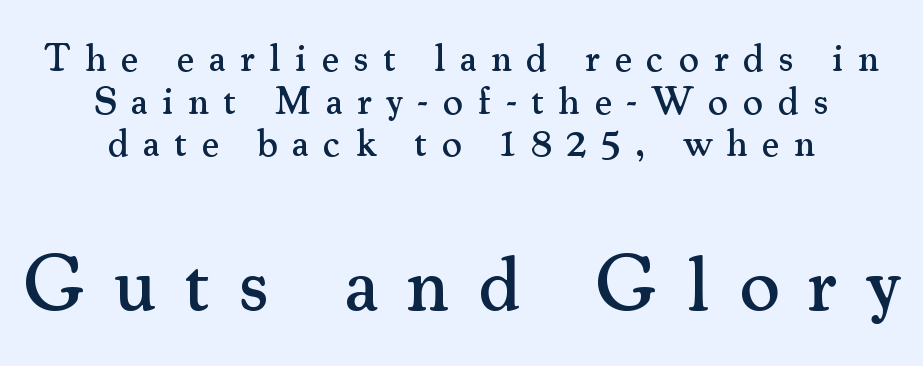
The letters are spread apart with noticeably loose tracking. Italic: no, the glyphs are upright roman. Looks like regular typesetting: each glyph gets only the width it needs. Closely set lines give the paragraph a compact silhouette. Stroke terminals: seriffed. Top chunk: small. Bottom chunk: large.
